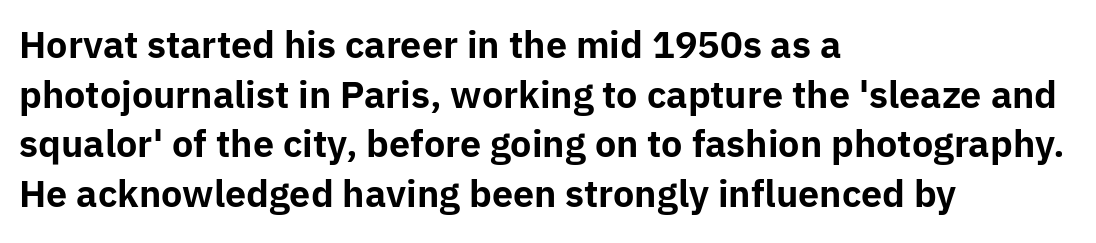
Q: Is the text bold? A: Yes.
Q: Is the text italic (slanted)? A: No, it is upright.
Q: Is the typeface a serif or a sans-serif typeface? A: Sans-serif.
Q: Is the text underlined? A: No.
Q: How is the paragraph aligned? A: Left-aligned.
Q: Is the spacing between letters normal or unusually wide? A: Normal.
Q: Is the spacing between lines tight, normal or loose? A: Normal.
Q: Width (condensed, normal, or wide)? A: Normal.
Q: Stroke contrast? A: Low.
Q: x-height? A: Medium.
Q: Monospaced? A: No.
